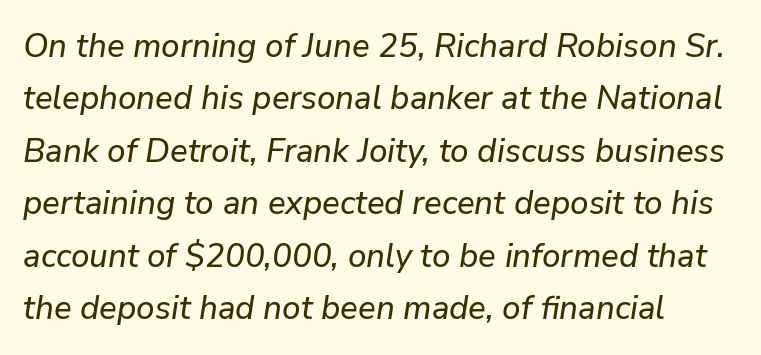
Q: Is the text italic (slanted)? A: Yes, it leans right by about 9 degrees.
Q: Is the text underlined? A: No.
Q: How is the paragraph aligned? A: Left-aligned.
Q: Is the spacing between letters normal or unusually wide? A: Normal.
Q: Is the spacing between lines tight, normal or loose? A: Normal.
Q: Width (condensed, normal, or wide)? A: Normal.
Q: Stroke contrast? A: Low.
Q: x-height? A: Medium.
Q: Monospaced? A: No.
